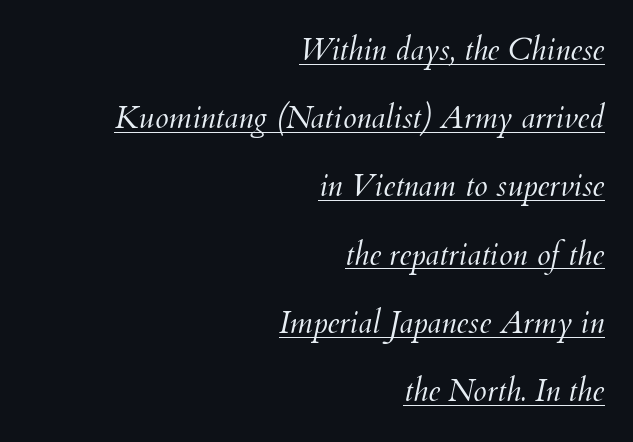
Note the varied advance widths — an 'i' is clearly narrower than an 'm'. This is oblique type, the kind used for emphasis or titles. Weight: not bold — regular or lighter. This sample trades compactness for vertical openness between lines.
